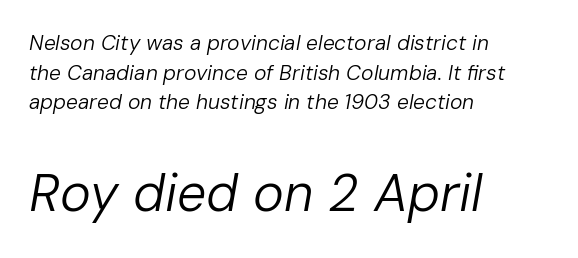
Look at the glyph heights: the lower group is clearly the bigger setting. Looking at the ascenders, they clearly lean. Horizontally, the lines are justified to the leading edge only. The words here are not underlined. The weight would be labelled regular, book, light, or lighter still. Here the designer chose a conventional face with non-uniform glyph widths.
